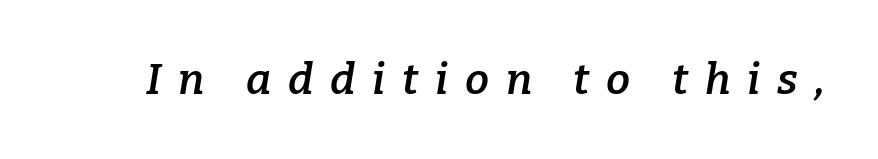
{"serif": "yes", "italic": "yes", "lean": "right", "slant_degrees": 9, "bold": "semi", "weight": "semibold", "width": "normal", "stroke_contrast": "low", "x_height": "medium", "monospaced": "no", "underline": "no", "letter_spacing": "wide", "letter_spacing_em": 0.39, "glyph_px": 43}
